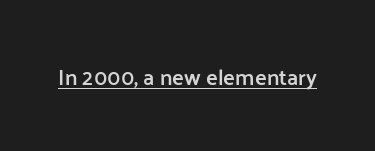
Typesetter's note: demi weight, one step under bold. This sample uses plain, unmodified letter spacing. Honestly, the underline is the first thing you notice here. A typesetter would mark this as roman, not italic.
